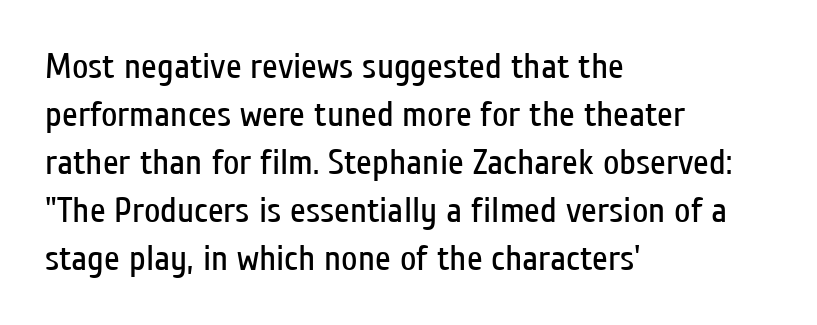
{"serif": "no", "italic": "no", "bold": "no", "weight": "regular", "width": "condensed", "stroke_contrast": "low", "x_height": "medium", "monospaced": "no", "underline": "no", "align": "left", "line_spacing": "normal", "line_spacing_ratio": 1.33, "letter_spacing": "normal", "letter_spacing_em": 0.0, "glyph_px": 36}
